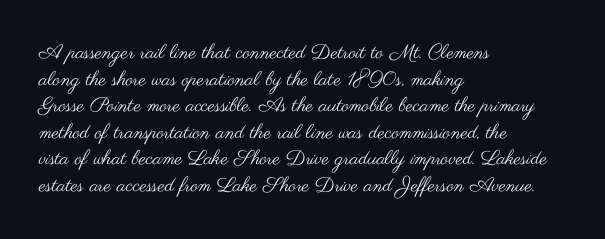
The image shows 20 px text type; set left-aligned, normal line spacing (1.33x), normal letter spacing, not underlined.
